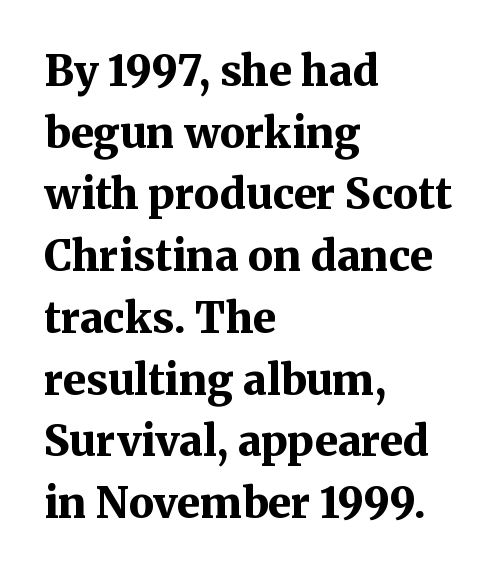
Leading: standard. Quick note: underline off. Notice how thick the strokes are: this is what a full bold looks like. A classic flush-left, rag-right setting is used for this passage. Unlike italic type, these characters show no tilt at all. Font category for this specimen: serif.
